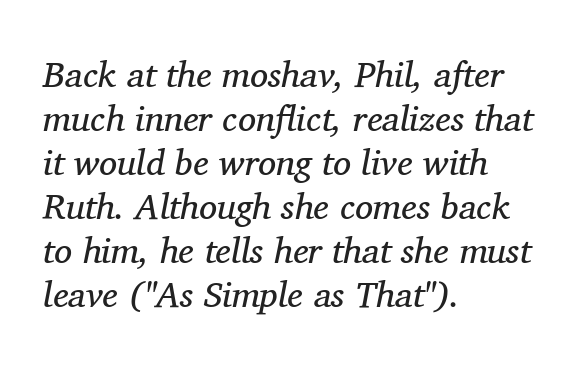
{"serif": "yes", "italic": "yes", "lean": "right", "slant_degrees": 11, "bold": "no", "weight": "regular", "width": "normal", "stroke_contrast": "medium", "x_height": "medium", "monospaced": "no", "underline": "no", "align": "left", "line_spacing_ratio": 1.22, "letter_spacing": "normal", "letter_spacing_em": 0.0, "glyph_px": 36}
